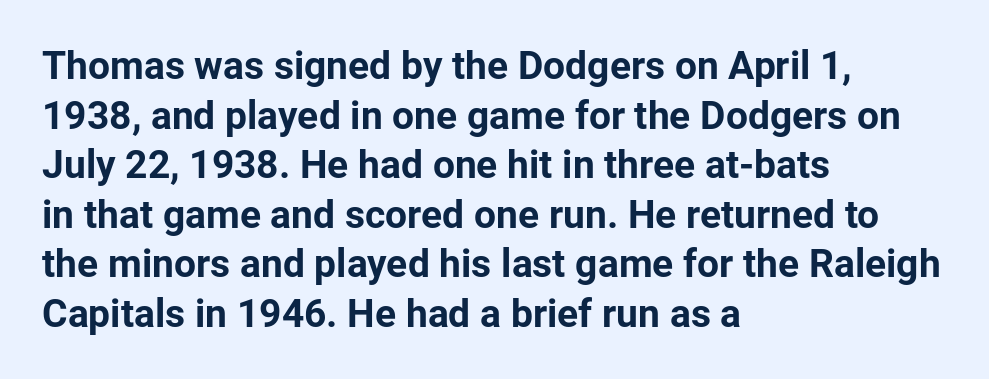
{"serif": "no", "italic": "no", "bold": "yes", "weight": "bold", "width": "normal", "stroke_contrast": "low", "x_height": "medium", "monospaced": "no", "underline": "no", "align": "left", "line_spacing": "normal", "line_spacing_ratio": 1.27, "letter_spacing": "normal", "letter_spacing_em": 0.0, "glyph_px": 39}
